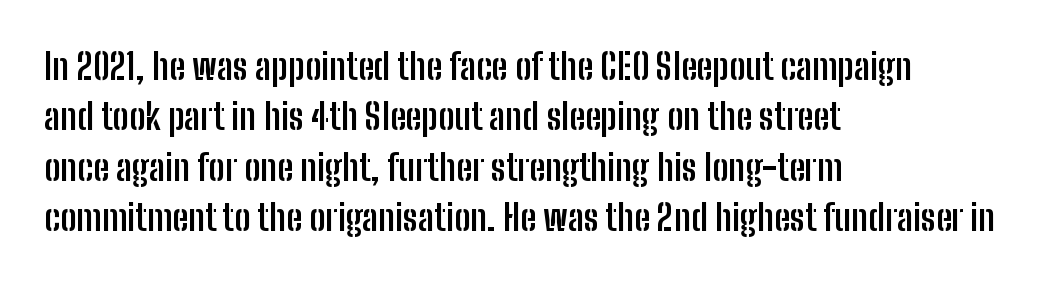
The glyphs are unaccompanied by any horizontal stroke below them. The typesetter chose a ragged-right arrangement here. Varying glyph widths throughout — classic text-font behaviour. Ordinary non-slanted type is in use. Line spacing here is normal. The face used here is rendered with its standard letterfit.
